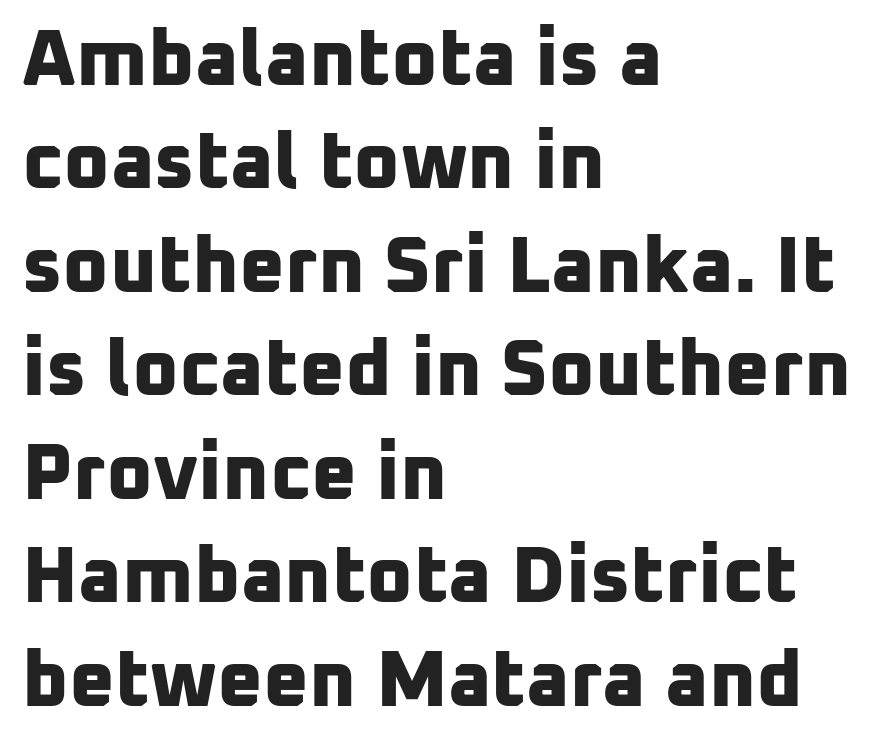
{"serif": "no", "bold": "yes", "weight": "bold", "width": "normal", "stroke_contrast": "low", "x_height": "medium", "monospaced": "no", "underline": "no", "align": "left", "line_spacing": "normal", "line_spacing_ratio": 1.31, "letter_spacing": "normal", "letter_spacing_em": 0.0, "glyph_px": 79}
